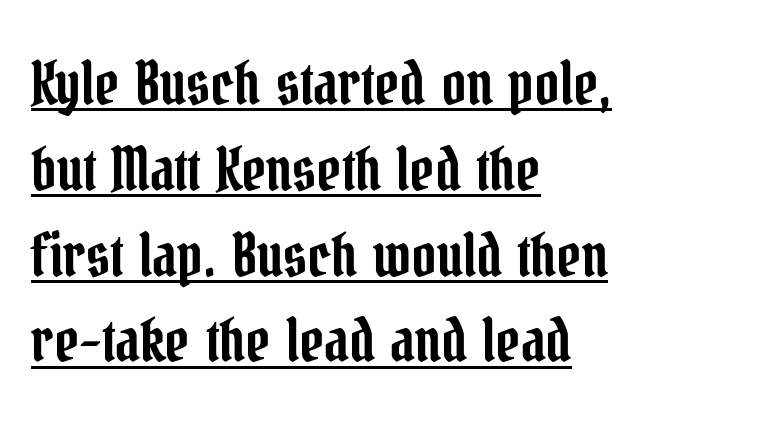
{"serif": "yes", "italic": "no", "width": "condensed", "stroke_contrast": "low", "x_height": "medium", "monospaced": "no", "underline": "yes", "align": "left", "line_spacing": "normal", "line_spacing_ratio": 1.43, "letter_spacing": "normal", "letter_spacing_em": 0.0, "glyph_px": 60}
